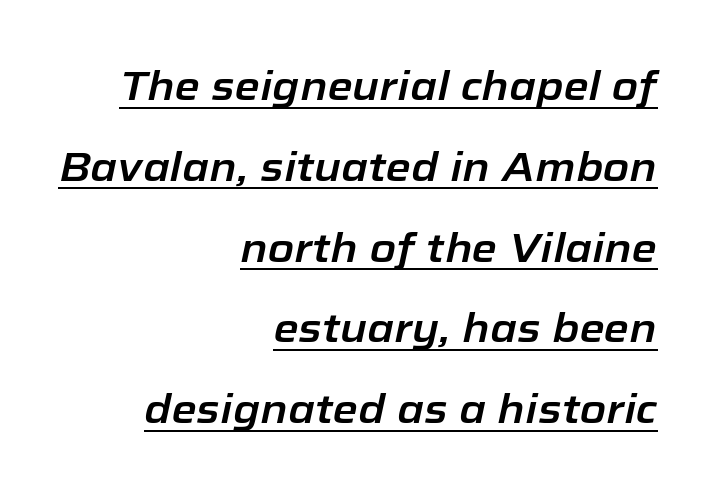
Style check: oblique. Note the varied advance widths — an 'i' is clearly narrower than an 'm'. The passage shown stacks its lines with a broad gap. What decoration does the sample have? An underline. One-word summary of the alignment: right. The letterforms sit shoulder to shoulder at normal distance.
